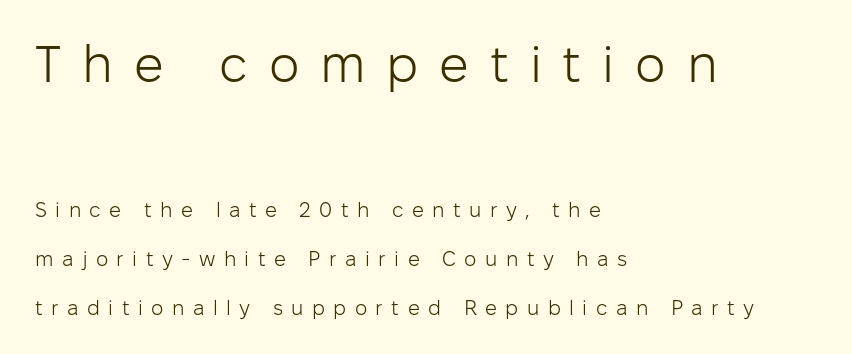
{"serif": "no", "italic": "no", "bold": "no", "weight": "light", "width": "normal", "stroke_contrast": "low", "x_height": "medium", "monospaced": "no", "underline": "no", "align": "left", "line_spacing": "loose", "line_spacing_ratio": 2.33, "letter_spacing": "wide", "letter_spacing_em": 0.4, "larger_block": "first", "size_ratio": 2.48, "glyph_px": 52}
